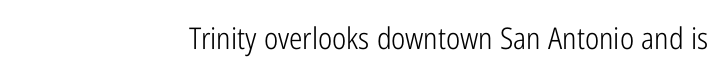
Think of a printed novel: that variable character pitch is what you see here. Italic: no, the glyphs are upright roman. The specimen omits any rule beneath the text block's lines. Compared with a typical body face, this is equally light or lighter still.
